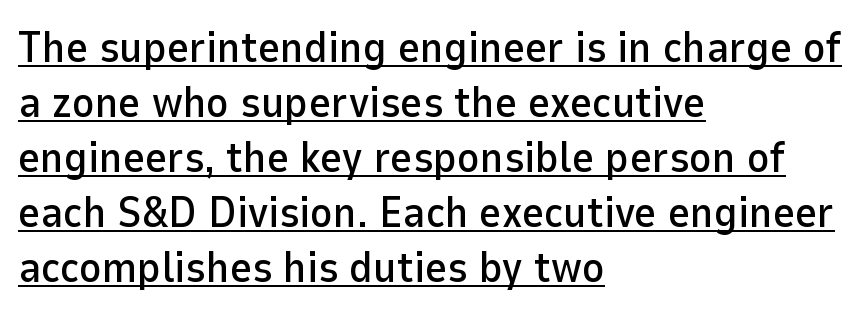
Q: Is the text italic (slanted)? A: No, it is upright.
Q: Is the typeface a serif or a sans-serif typeface? A: Sans-serif.
Q: Is the text underlined? A: Yes.
Q: How is the paragraph aligned? A: Left-aligned.
Q: Is the spacing between letters normal or unusually wide? A: Normal.
Q: Is the spacing between lines tight, normal or loose? A: Normal.
Q: Width (condensed, normal, or wide)? A: Normal.
Q: Stroke contrast? A: Low.
Q: x-height? A: Medium.
Q: Monospaced? A: No.
